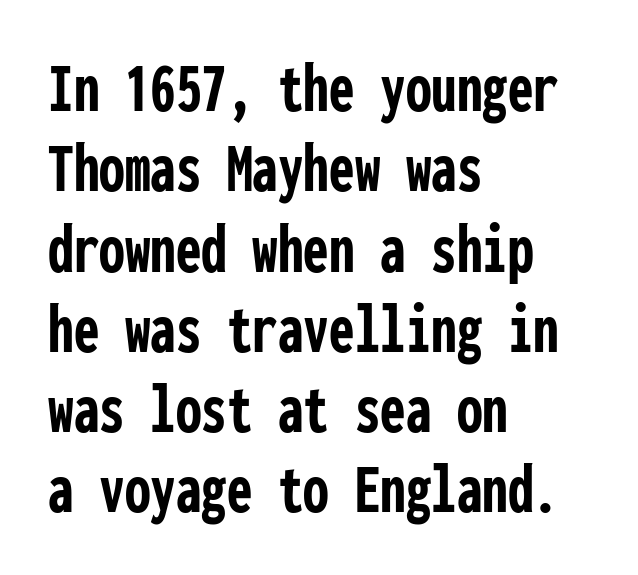
Q: Is the text bold? A: Yes.
Q: Is the text italic (slanted)? A: No, it is upright.
Q: Is the typeface a serif or a sans-serif typeface? A: Sans-serif.
Q: Is the text underlined? A: No.
Q: How is the paragraph aligned? A: Left-aligned.
Q: Is the spacing between letters normal or unusually wide? A: Normal.
Q: Is the spacing between lines tight, normal or loose? A: Tight.
Q: Width (condensed, normal, or wide)? A: Condensed.
Q: Stroke contrast? A: Low.
Q: x-height? A: Medium.
Q: Monospaced? A: Yes.
